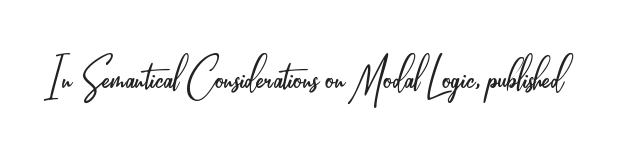
Q: Is the text bold? A: No.
Q: Is the text italic (slanted)? A: Yes.
Q: Is the typeface a serif or a sans-serif typeface? A: Sans-serif.
Q: Is the text underlined? A: No.
Q: Is the spacing between letters normal or unusually wide? A: Normal.
Q: Width (condensed, normal, or wide)? A: Condensed.
Q: Stroke contrast? A: Low.
Q: x-height? A: Small.
Q: Monospaced? A: No.
